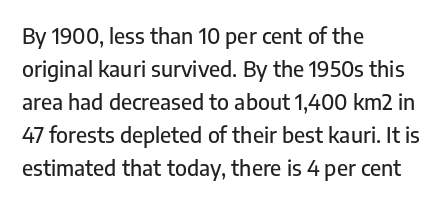
Q: Is the text italic (slanted)? A: No, it is upright.
Q: Is the text underlined? A: No.
Q: How is the paragraph aligned? A: Left-aligned.
Q: Is the spacing between letters normal or unusually wide? A: Normal.
Q: Is the spacing between lines tight, normal or loose? A: Normal.
